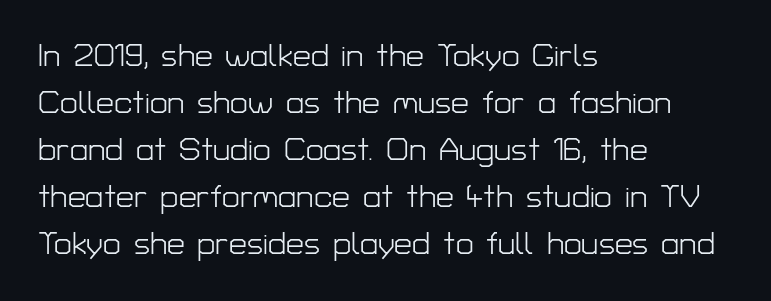
Vertical strokes here are truly vertical. Students, note that the glyphs here touch the page at normal intervals. The rendering uses natural spacing where letterforms have individual widths. Quick note: underline off. Letterform terminals end flat and unadorned throughout the passage.
